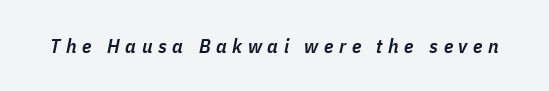
Q: Is the text bold? A: Semi-bold.
Q: Is the text italic (slanted)? A: Yes, it leans right by about 11 degrees.
Q: Is the text underlined? A: No.
Q: Is the spacing between letters normal or unusually wide? A: Unusually wide.
